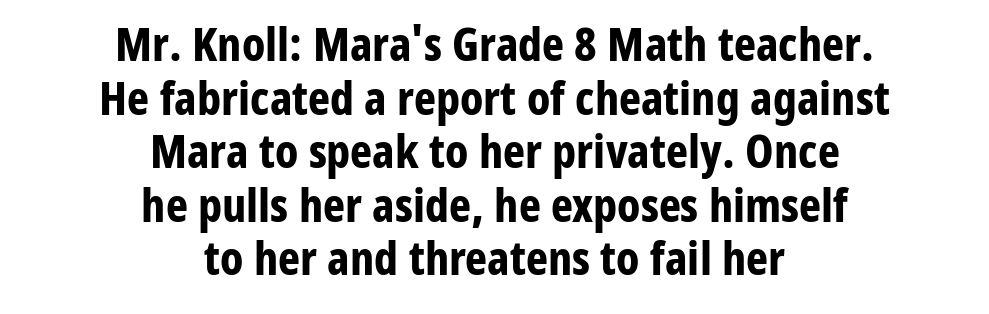
Q: Is the text bold? A: Yes.
Q: Is the text italic (slanted)? A: No, it is upright.
Q: Is the typeface a serif or a sans-serif typeface? A: Sans-serif.
Q: Is the text underlined? A: No.
Q: How is the paragraph aligned? A: Centered.
Q: Is the spacing between letters normal or unusually wide? A: Normal.
Q: Is the spacing between lines tight, normal or loose? A: Tight.
Q: Width (condensed, normal, or wide)? A: Condensed.
Q: Stroke contrast? A: Low.
Q: x-height? A: Medium.
Q: Monospaced? A: No.
